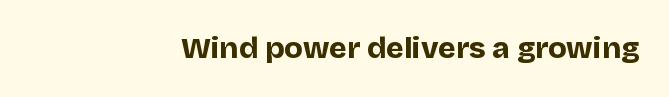
The image shows 30 px bold sans-serif type, upright; set normal letter spacing, not underlined; low stroke contrast and a large x-height.
